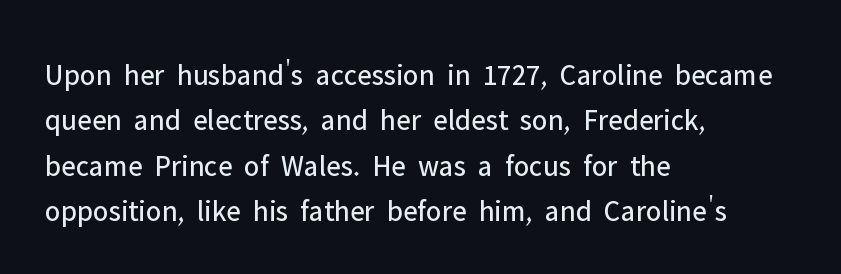
{"serif": "no", "italic": "no", "bold": "no", "weight": "regular", "width": "normal", "stroke_contrast": "low", "x_height": "medium", "monospaced": "no", "underline": "no", "align": "left", "line_spacing": "normal", "line_spacing_ratio": 1.51, "letter_spacing": "normal", "letter_spacing_em": 0.0, "glyph_px": 30}
